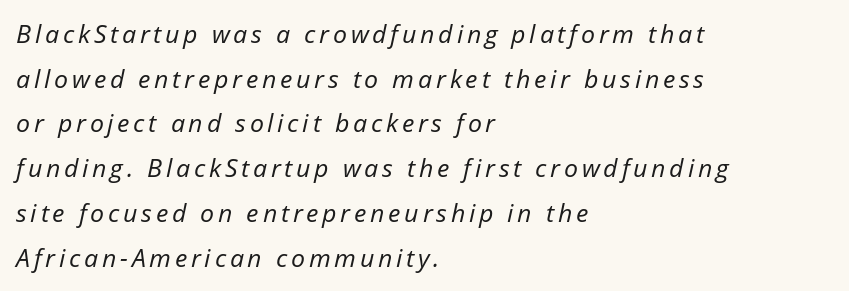
The image shows 25 px text type, italic (leaning right); set left-aligned, line spacing 1.79x, not underlined.
